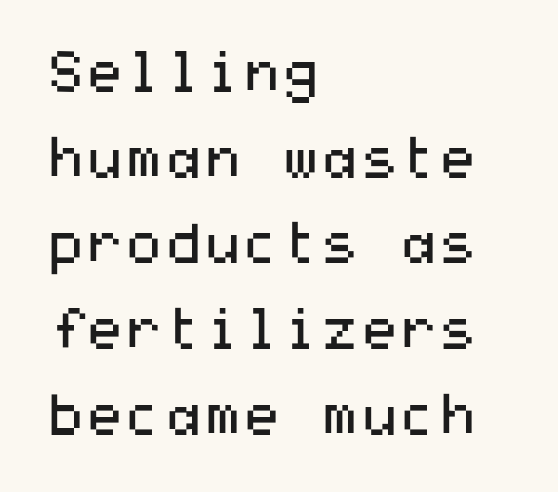
Q: Is the text bold? A: No.
Q: Is the text italic (slanted)? A: No, it is upright.
Q: Is the typeface a serif or a sans-serif typeface? A: Sans-serif.
Q: Is the text underlined? A: No.
Q: How is the paragraph aligned? A: Left-aligned.
Q: Is the spacing between letters normal or unusually wide? A: Normal.
Q: Is the spacing between lines tight, normal or loose? A: Normal.
Q: Width (condensed, normal, or wide)? A: Wide.
Q: Stroke contrast? A: Medium.
Q: x-height? A: Medium.
